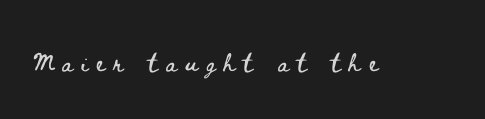
The image shows 23 px text type; set unusually wide letter spacing (+0.37 em), not underlined.
